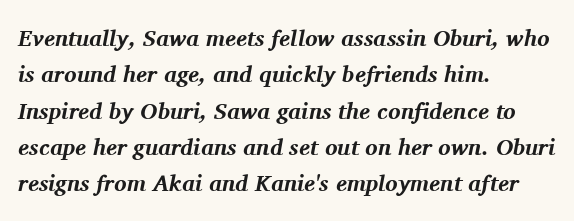
The image shows 23 px bold type, italic (leaning right); set left-aligned, normal line spacing (1.58x), normal letter spacing, not underlined.
